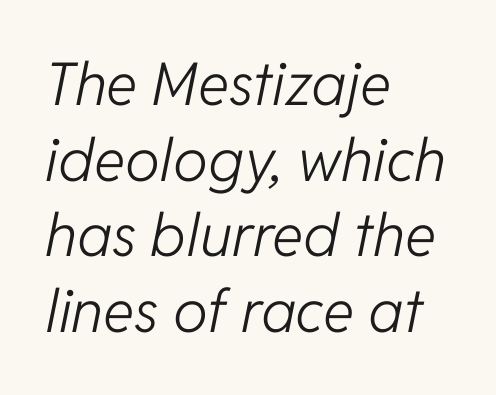
The image shows 59 px light type, italic (leaning right); set left-aligned, normal line spacing (1.28x), normal letter spacing, not underlined; low stroke contrast and a medium x-height.
